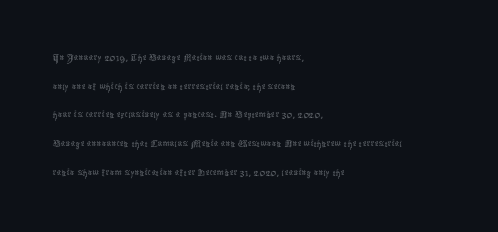
Q: Is the text bold? A: No.
Q: Is the text italic (slanted)? A: No, it is upright.
Q: Is the text underlined? A: No.
Q: How is the paragraph aligned? A: Left-aligned.
Q: Is the spacing between letters normal or unusually wide? A: Normal.
Q: Is the spacing between lines tight, normal or loose? A: Normal.
